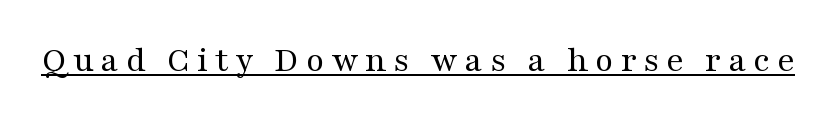
{"serif": "yes", "italic": "no", "bold": "no", "weight": "regular", "width": "wide", "stroke_contrast": "medium", "x_height": "medium", "monospaced": "no", "underline": "yes", "glyph_px": 37}
